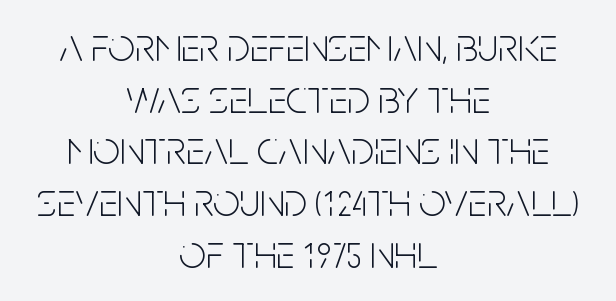
The image shows 47 px light, condensed sans-serif type, upright; set centered, tight line spacing (1.1x), normal letter spacing, not underlined; low stroke contrast and a large x-height.
